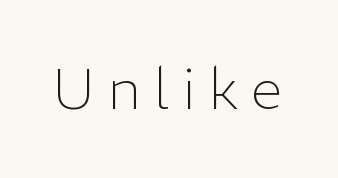
Q: Is the text bold? A: No.
Q: Is the text italic (slanted)? A: No, it is upright.
Q: Is the typeface a serif or a sans-serif typeface? A: Sans-serif.
Q: Is the text underlined? A: No.
Q: Is the spacing between letters normal or unusually wide? A: Unusually wide.
Q: Width (condensed, normal, or wide)? A: Normal.
Q: Stroke contrast? A: Low.
Q: x-height? A: Medium.
Q: Monospaced? A: No.
